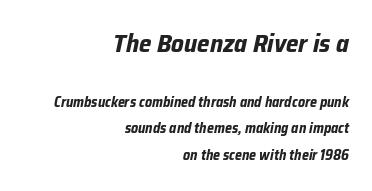
Q: Is the text bold? A: Yes.
Q: Is the text italic (slanted)? A: Yes, it leans right by about 12 degrees.
Q: Is the text underlined? A: No.
Q: How is the paragraph aligned? A: Right-aligned.
Q: Is the spacing between letters normal or unusually wide? A: Normal.
Q: Is the spacing between lines tight, normal or loose? A: Loose.
Q: Which block of text is set in a larger size, the first (top) or the second (bottom)? A: The first (top) one.
